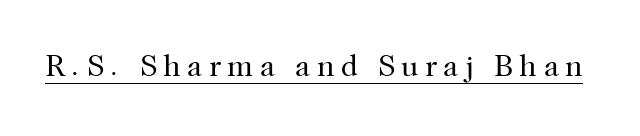
{"serif": "yes", "italic": "no", "bold": "no", "weight": "regular", "width": "normal", "stroke_contrast": "high", "x_height": "medium", "monospaced": "no", "underline": "yes", "letter_spacing": "wide", "letter_spacing_em": 0.21, "glyph_px": 30}
